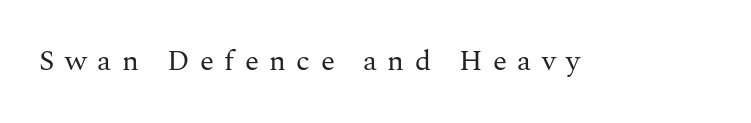
Q: Is the text bold? A: No.
Q: Is the text italic (slanted)? A: No, it is upright.
Q: Is the typeface a serif or a sans-serif typeface? A: Serif.
Q: Is the text underlined? A: No.
Q: Is the spacing between letters normal or unusually wide? A: Unusually wide.
Q: Width (condensed, normal, or wide)? A: Normal.
Q: Stroke contrast? A: Medium.
Q: x-height? A: Medium.
Q: Monospaced? A: No.
